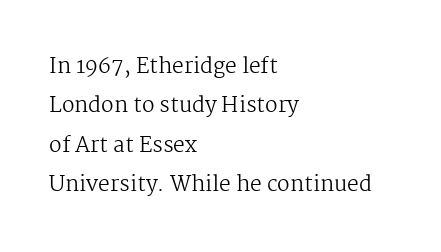
{"italic": "no", "bold": "no", "underline": "no", "align": "left", "line_spacing_ratio": 1.87, "letter_spacing": "normal", "letter_spacing_em": 0.0, "glyph_px": 21}
